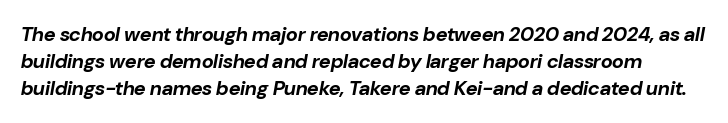
{"italic": "yes", "lean": "right", "slant_degrees": 10, "bold": "yes", "underline": "no", "line_spacing": "normal", "line_spacing_ratio": 1.35, "letter_spacing": "normal", "letter_spacing_em": 0.0, "glyph_px": 20}
